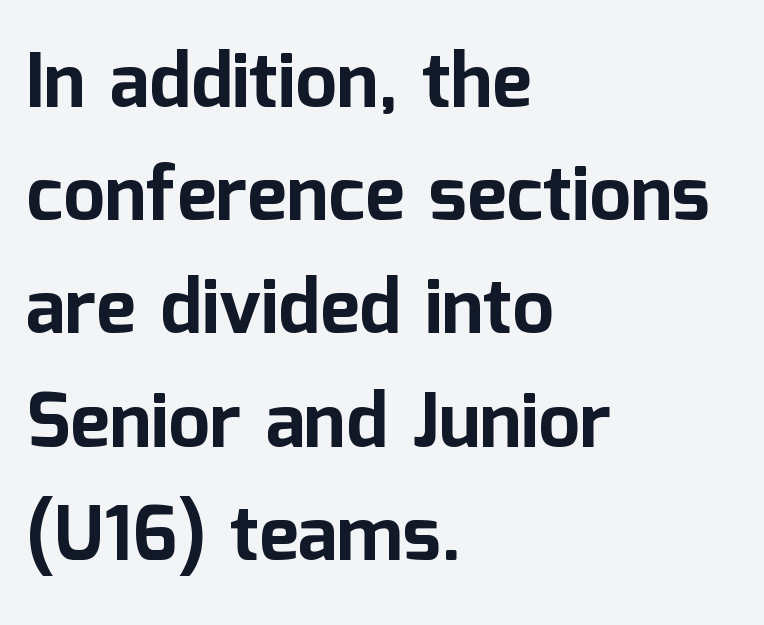
The passage shown is typed in a proportional face where columns would drift. Inter-character spacing is left at the font's built-in metrics. The letters are bold, with thick, heavy strokes. Nope, not italic — everything's standing straight.
